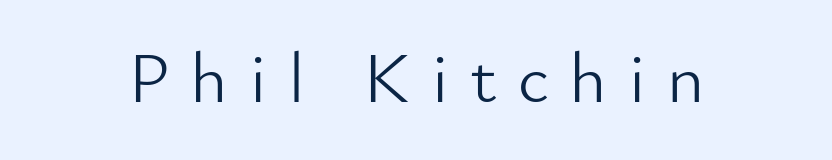
A bare baseline throughout the passage. Note: no serifs on the glyphs. The passage shown is typed in a proportional face where columns would drift. The characters are drawn with everyday or finer stroke widths. The tracking reads as deliberately expanded to a designer's eye. Posture: vertical.
